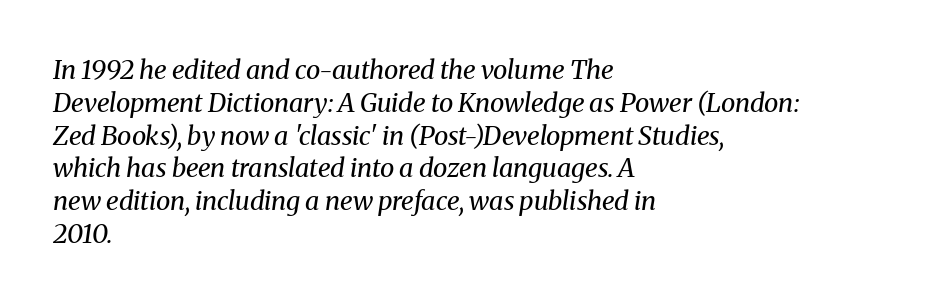
{"italic": "yes", "lean": "right", "slant_degrees": 8, "bold": "no", "underline": "no", "align": "left", "line_spacing": "normal", "line_spacing_ratio": 1.26, "letter_spacing": "normal", "letter_spacing_em": 0.0, "glyph_px": 26}
